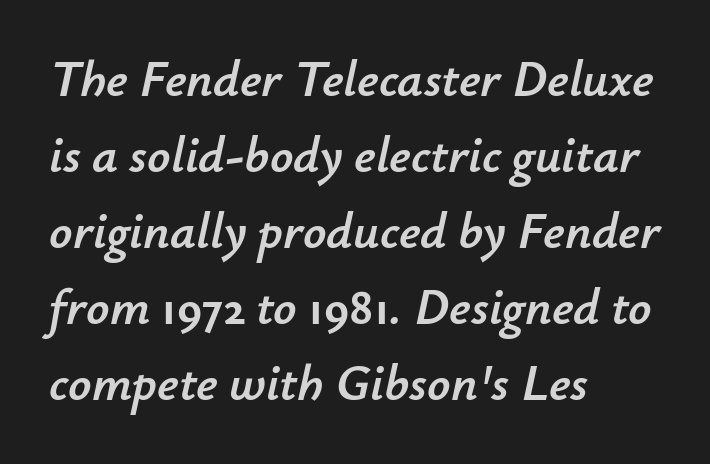
{"italic": "yes", "lean": "right", "slant_degrees": 12, "width": "normal", "stroke_contrast": "low", "x_height": "small", "monospaced": "no", "underline": "no", "align": "left", "line_spacing": "normal", "line_spacing_ratio": 1.49, "letter_spacing": "normal", "letter_spacing_em": 0.0, "glyph_px": 51}
